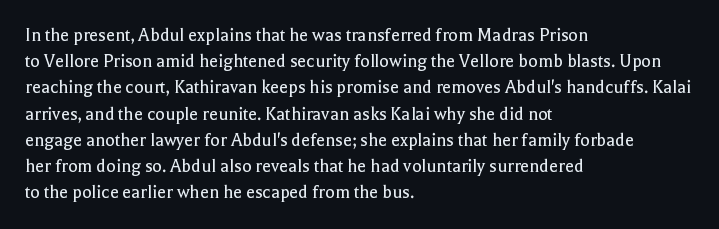
{"italic": "no", "bold": "no", "underline": "no", "align": "left", "line_spacing": "normal", "line_spacing_ratio": 1.31, "letter_spacing": "normal", "letter_spacing_em": 0.0, "glyph_px": 20}
